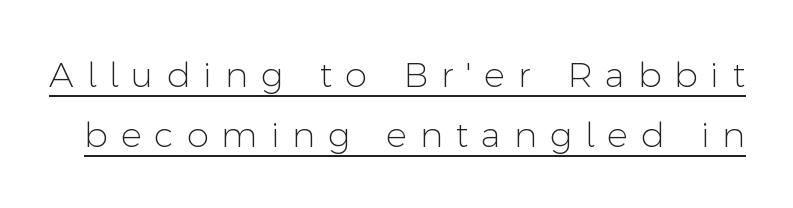
The face used here appears with an underline applied. A typesetter would mark this as roman, not italic. Heft: none added — not bold. What kind of face is this? One without serifs — a sans.
